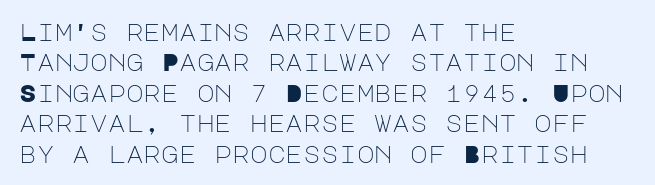
{"italic": "no", "bold": "no", "underline": "no", "align": "left", "line_spacing": "normal", "line_spacing_ratio": 1.27, "letter_spacing": "normal", "letter_spacing_em": 0.0, "glyph_px": 24}
